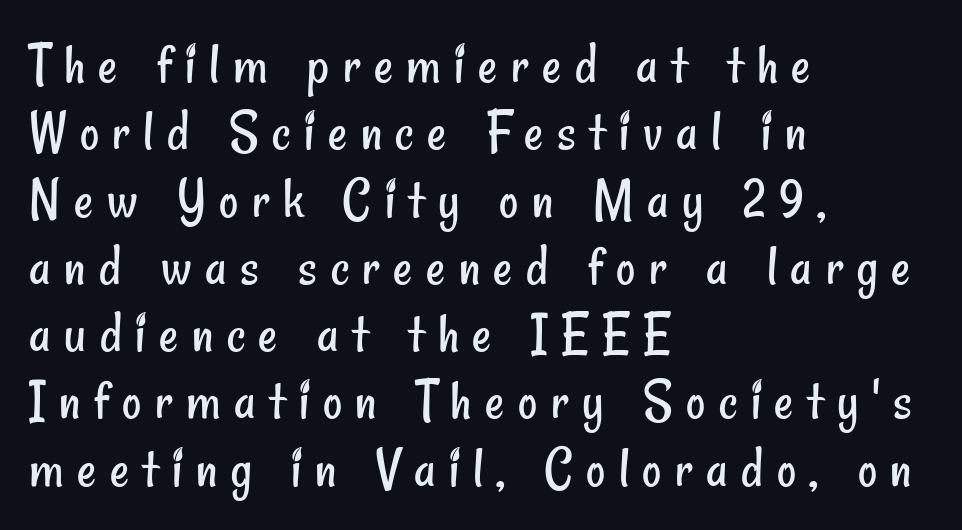
Rows of type sit shoulder to shoulder in the vertical direction. Notice how the passage keeps a crisp vertical edge on the left only. No heavy texture on the line: the type isn't bold. The type family on display is of the sans-serif kind.
